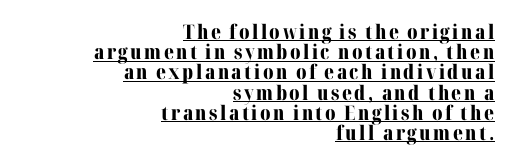
The lettering holds an erect, upright posture throughout. This rendering uses right alignment, leaving the left contour irregular. Regarding leading, the lines here are crowded together. Every letter is thick-stroked: bold, no question. The passage shown is underscored from start to finish.
